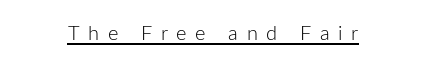
{"italic": "no", "bold": "no", "underline": "yes", "letter_spacing": "wide", "letter_spacing_em": 0.43, "glyph_px": 20}
